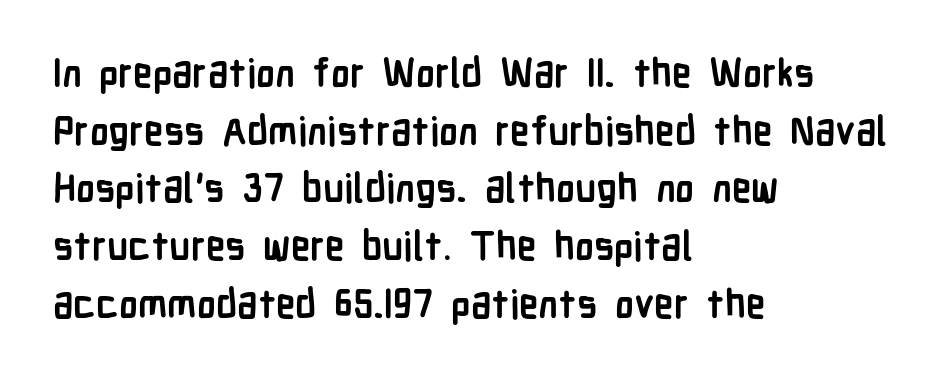
{"serif": "no", "italic": "no", "bold": "yes", "weight": "semibold", "width": "condensed", "stroke_contrast": "low", "x_height": "medium", "monospaced": "no", "underline": "no", "align": "left", "line_spacing": "normal", "line_spacing_ratio": 1.48, "letter_spacing": "normal", "letter_spacing_em": 0.0, "glyph_px": 39}
